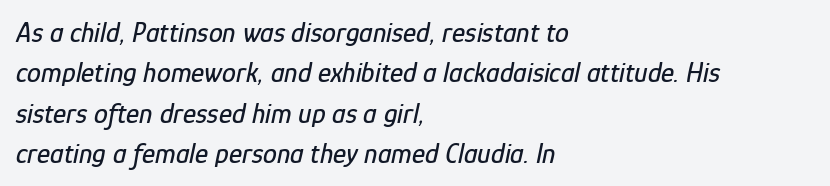
The horizontal fit of the characters is conventional and even. Character widths vary here, with narrow letters taking less room than wide ones. Observe the lean: these are italic letterforms. This block has exactly the height ordinary leading produces.
